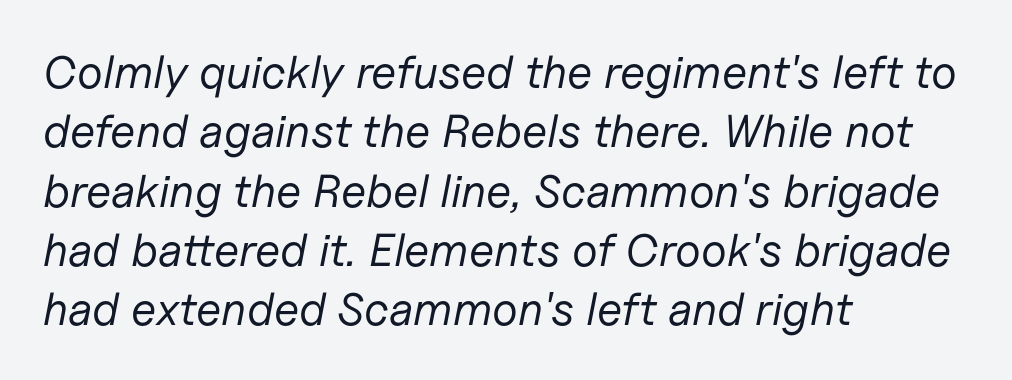
Q: Is the text bold? A: No.
Q: Is the text italic (slanted)? A: Yes, it leans right by about 11 degrees.
Q: Is the text underlined? A: No.
Q: How is the paragraph aligned? A: Left-aligned.
Q: Is the spacing between letters normal or unusually wide? A: Normal.
Q: Is the spacing between lines tight, normal or loose? A: Normal.
Q: Width (condensed, normal, or wide)? A: Normal.
Q: Stroke contrast? A: Low.
Q: x-height? A: Medium.
Q: Monospaced? A: No.
